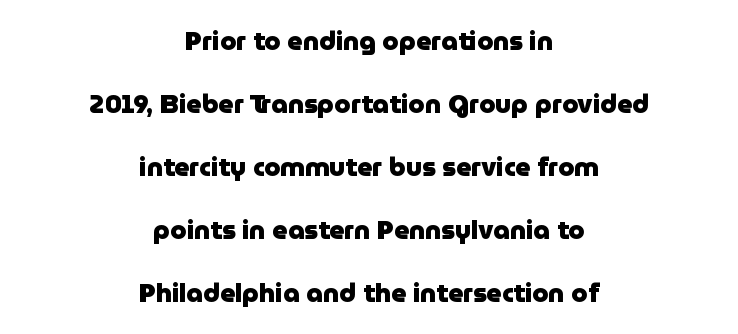
The image shows 26 px bold type, upright; set centered, loose line spacing (2.42x), normal letter spacing, not underlined.
